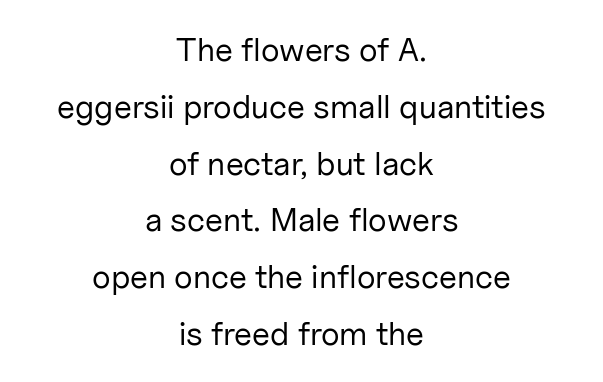
Style check: upright. Letter spacing: default. Typographically, this falls in the sans-serif category. Letters rest on an invisible, unmarked baseline. The typesetter chose a symmetrical, centered arrangement here. The typeface has the unassuming heft of standard copy or less.
